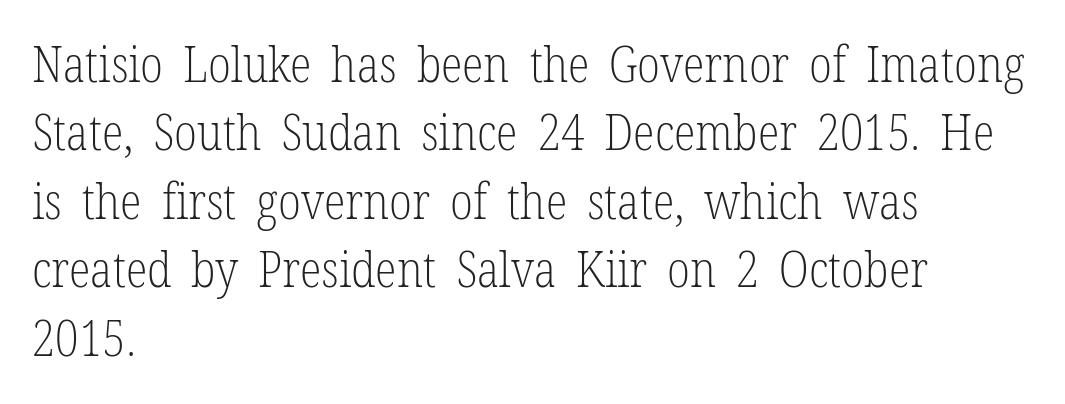
Q: Is the text bold? A: No.
Q: Is the text italic (slanted)? A: No, it is upright.
Q: Is the typeface a serif or a sans-serif typeface? A: Serif.
Q: Is the text underlined? A: No.
Q: How is the paragraph aligned? A: Left-aligned.
Q: Is the spacing between letters normal or unusually wide? A: Normal.
Q: Is the spacing between lines tight, normal or loose? A: Normal.
Q: Width (condensed, normal, or wide)? A: Condensed.
Q: Stroke contrast? A: Low.
Q: x-height? A: Medium.
Q: Monospaced? A: No.
